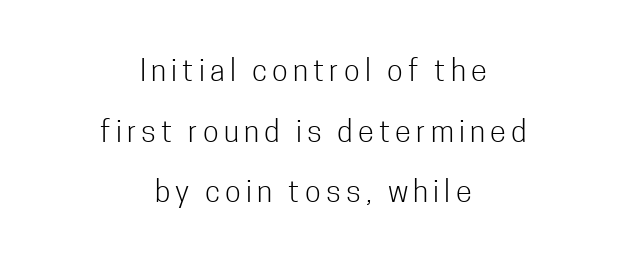
The typeface has the unassuming heft of standard copy or less. Letterform terminals end flat and unadorned throughout the passage. These lines stack symmetrically, like a column narrowing and widening about its center. Rows of type keep a wide berth in the vertical direction. This sample has the flowing, uneven cadence of proportional lettering.
